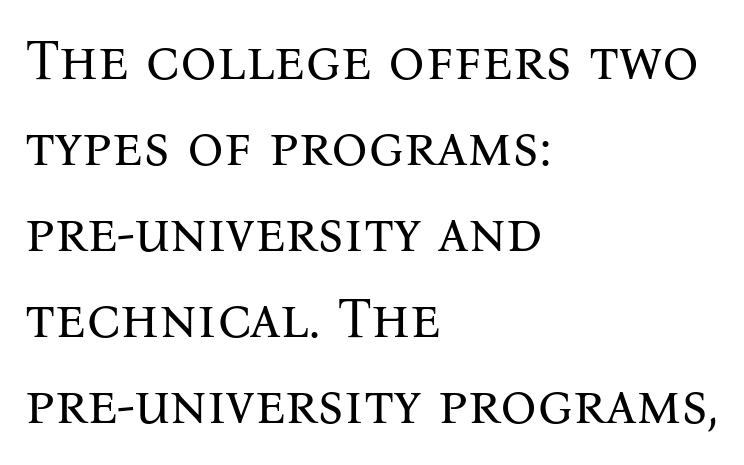
{"serif": "yes", "italic": "no", "bold": "no", "weight": "regular", "width": "normal", "stroke_contrast": "medium", "x_height": "medium", "monospaced": "no", "underline": "no", "align": "left", "line_spacing": "normal", "line_spacing_ratio": 1.51, "letter_spacing": "normal", "letter_spacing_em": 0.0, "glyph_px": 57}
